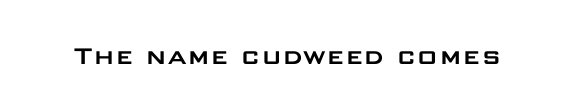
Q: Is the text italic (slanted)? A: No, it is upright.
Q: Is the typeface a serif or a sans-serif typeface? A: Sans-serif.
Q: Is the text underlined? A: No.
Q: Is the spacing between letters normal or unusually wide? A: Normal.
Q: Width (condensed, normal, or wide)? A: Wide.
Q: Stroke contrast? A: Low.
Q: x-height? A: Large.
Q: Monospaced? A: No.
